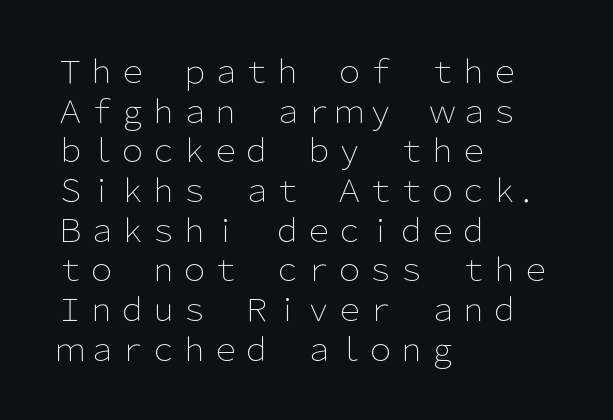
Q: Is the text bold? A: No.
Q: Is the text italic (slanted)? A: No, it is upright.
Q: Is the typeface a serif or a sans-serif typeface? A: Sans-serif.
Q: Is the text underlined? A: No.
Q: How is the paragraph aligned? A: Left-aligned.
Q: Is the spacing between letters normal or unusually wide? A: Normal.
Q: Is the spacing between lines tight, normal or loose? A: Normal.
Q: Width (condensed, normal, or wide)? A: Normal.
Q: Stroke contrast? A: Low.
Q: x-height? A: Medium.
Q: Monospaced? A: No.
